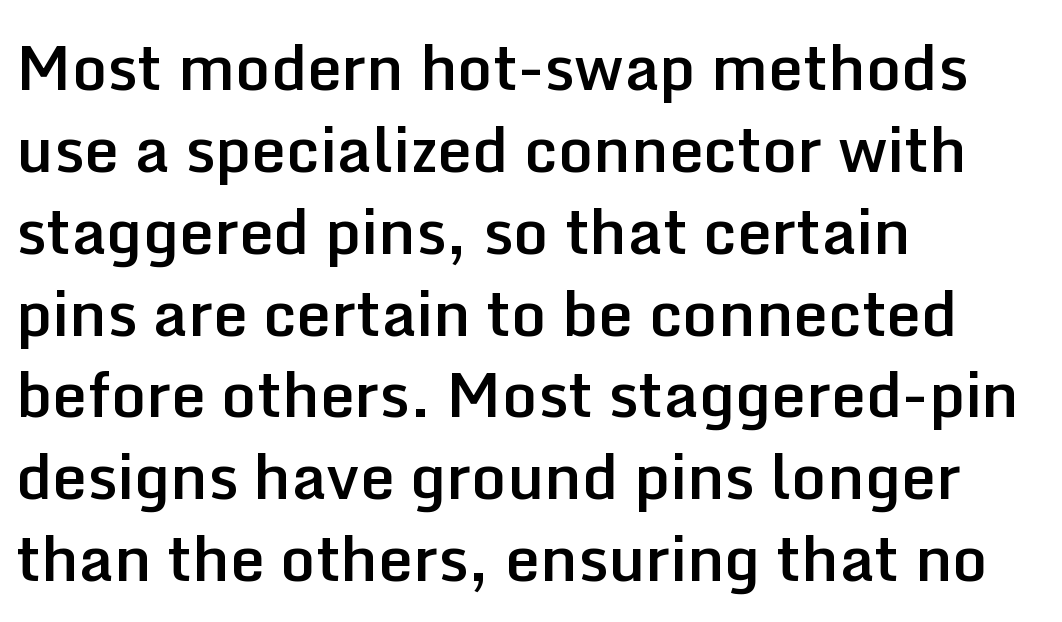
The image shows 62 px semibold sans-serif type, upright; set left-aligned, normal line spacing (1.32x), normal letter spacing, not underlined; low stroke contrast and a medium x-height.
